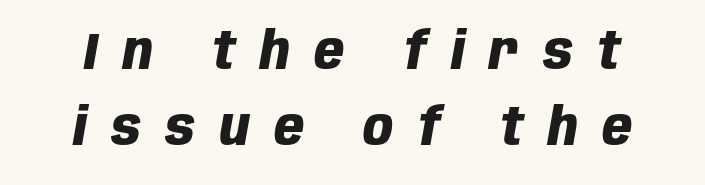
The image shows 52 px heavy, condensed type, italic (leaning right); set normal line spacing (1.46x), unusually wide letter spacing (+0.47 em), not underlined; low stroke contrast and a large x-height.
